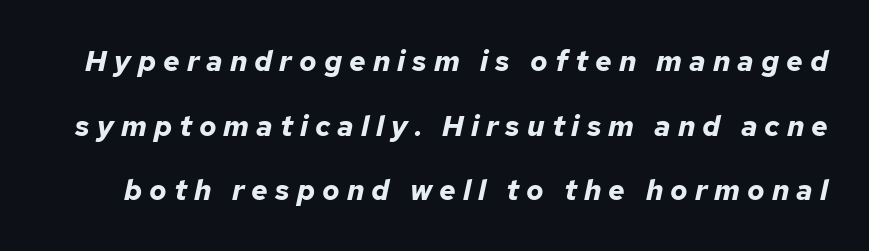
Q: Is the text bold? A: Yes.
Q: Is the text italic (slanted)? A: Yes, it leans right by about 12 degrees.
Q: Is the text underlined? A: No.
Q: Is the spacing between letters normal or unusually wide? A: Unusually wide.
Q: Is the spacing between lines tight, normal or loose? A: Loose.
Q: Width (condensed, normal, or wide)? A: Normal.
Q: Stroke contrast? A: Low.
Q: x-height? A: Medium.
Q: Monospaced? A: No.
